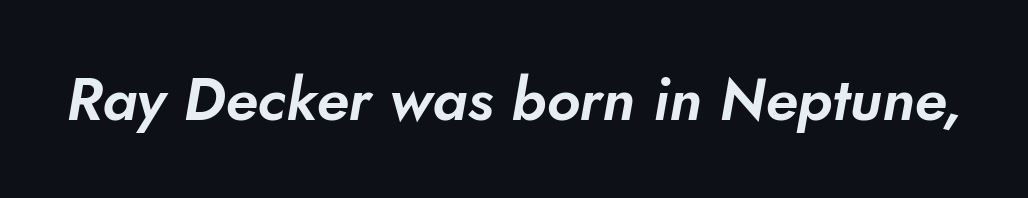
Q: Is the typeface a serif or a sans-serif typeface? A: Sans-serif.
Q: Is the text underlined? A: No.
Q: Is the spacing between letters normal or unusually wide? A: Normal.
Q: Width (condensed, normal, or wide)? A: Normal.
Q: Stroke contrast? A: Low.
Q: x-height? A: Small.
Q: Monospaced? A: No.
